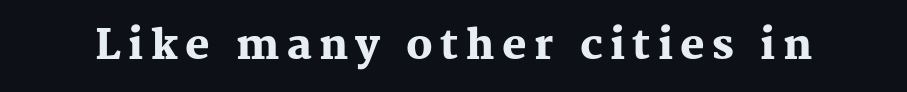
Spacing verdict: proportional, widths tailored to each character. The letters carry serifs — small finishing strokes at the ends of their stems. The area under the type is left untouched. The sample has been set heavy, in full bold. A roman cut, with each character standing at attention.
